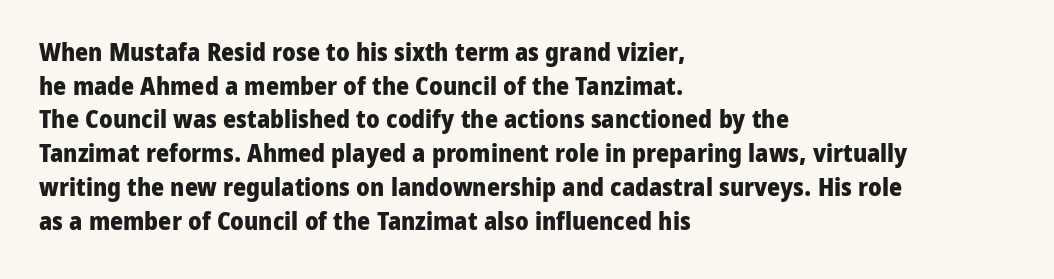
Q: Is the text bold? A: Yes.
Q: Is the text italic (slanted)? A: No, it is upright.
Q: Is the text underlined? A: No.
Q: How is the paragraph aligned? A: Left-aligned.
Q: Is the spacing between letters normal or unusually wide? A: Normal.
Q: Is the spacing between lines tight, normal or loose? A: Normal.
